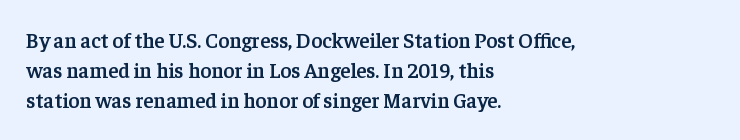
The image shows 21 px text type, upright; set left-aligned, normal line spacing (1.43x), normal letter spacing, not underlined.
